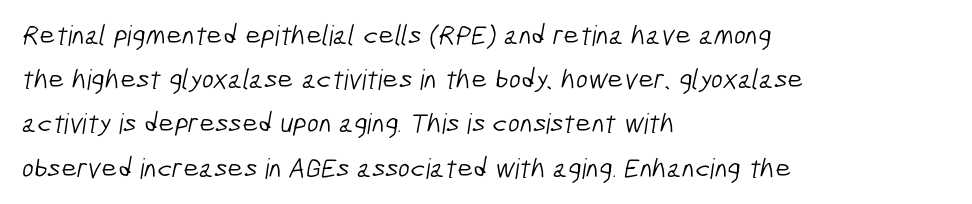
Letter spacing: default. What kind of face is this? One without serifs — a sans. Where is the straight margin? On the left. Honestly, the row spacing looks completely unremarkable. Spacing verdict: proportional, widths tailored to each character. No letter is thick-stroked: the sample isn't bold.
